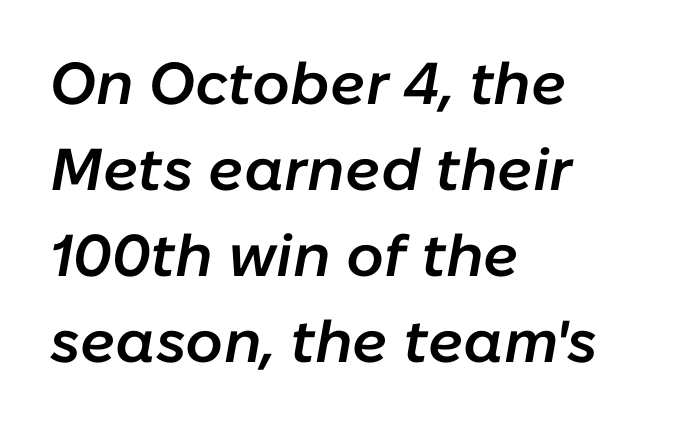
The image shows 59 px semibold type, italic (leaning right); set left-aligned, normal line spacing (1.46x), normal letter spacing, not underlined; low stroke contrast and a medium x-height.
